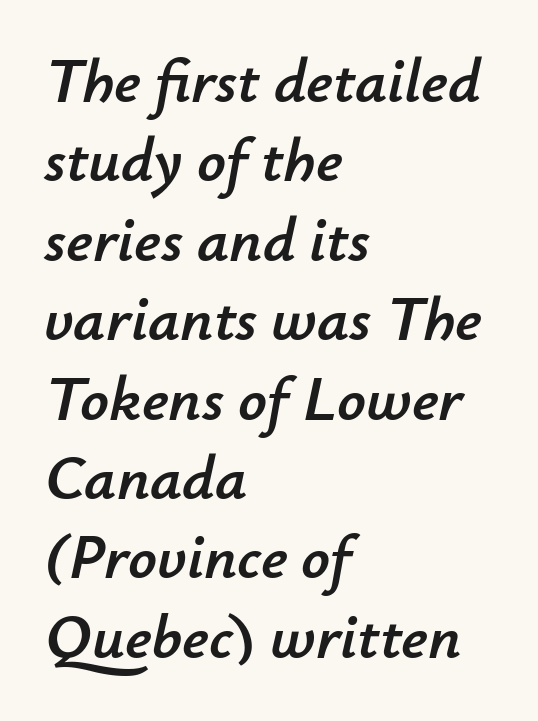
Q: Is the text italic (slanted)? A: Yes, it leans right by about 12 degrees.
Q: Is the text underlined? A: No.
Q: How is the paragraph aligned? A: Left-aligned.
Q: Is the spacing between letters normal or unusually wide? A: Normal.
Q: Is the spacing between lines tight, normal or loose? A: Normal.
Q: Width (condensed, normal, or wide)? A: Normal.
Q: Stroke contrast? A: Low.
Q: x-height? A: Small.
Q: Monospaced? A: No.
